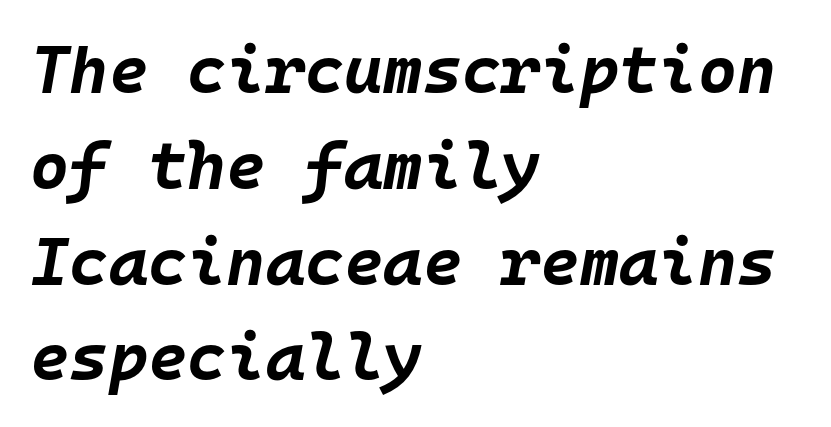
The image shows 67 px bold type, italic (leaning right), monospaced; set left-aligned, normal line spacing (1.43x), normal letter spacing, not underlined; low stroke contrast and a large x-height.
